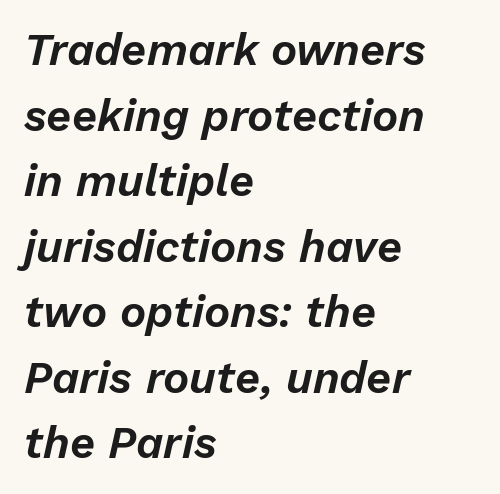
Compared with typical paragraphs, the rows here are spaced about the same. The words here are not underlined. The line texture is even and compact thanks to regular tracking. Proportional: the letters do not fall into vertical columns.
